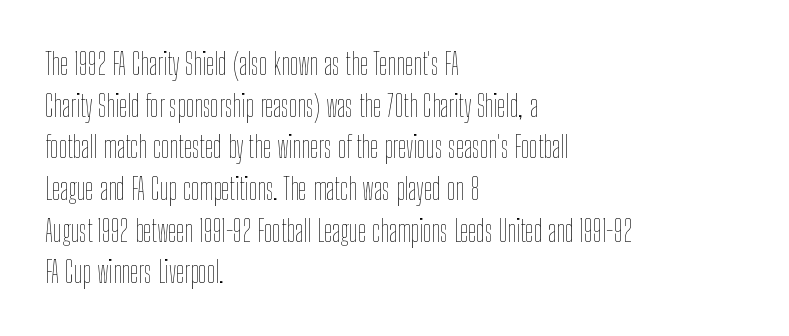
The image shows 30 px thin, condensed type, upright; set left-aligned, normal line spacing (1.39x), normal letter spacing, not underlined; low stroke contrast and a medium x-height.
